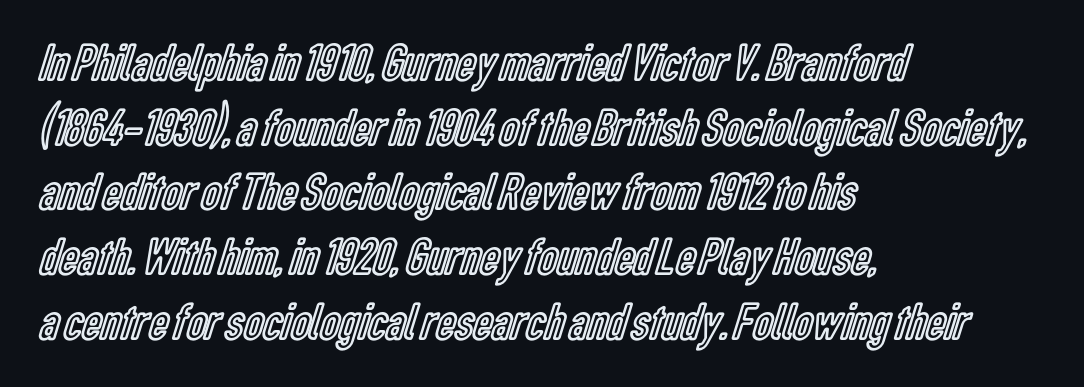
{"width": "condensed", "x_height": "medium", "monospaced": "no", "underline": "no", "align": "left", "line_spacing_ratio": 1.22, "letter_spacing": "normal", "letter_spacing_em": 0.0, "glyph_px": 53}
